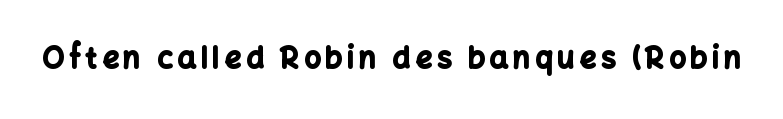
Q: Is the text bold? A: Yes.
Q: Is the text italic (slanted)? A: No, it is upright.
Q: Is the typeface a serif or a sans-serif typeface? A: Sans-serif.
Q: Is the text underlined? A: No.
Q: Width (condensed, normal, or wide)? A: Normal.
Q: Stroke contrast? A: Low.
Q: x-height? A: Medium.
Q: Monospaced? A: No.
